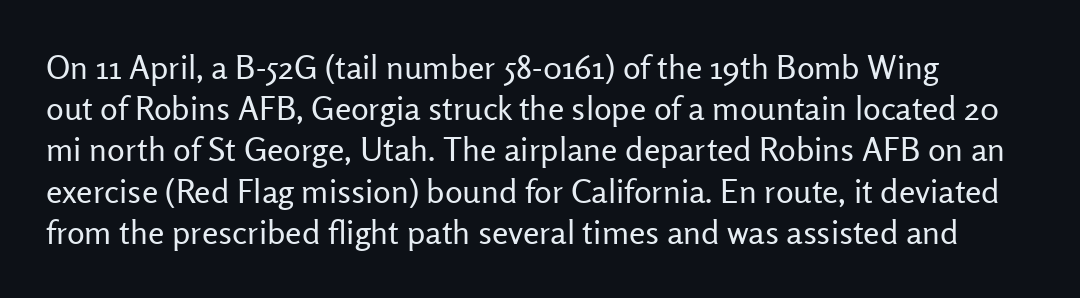
The image shows 33 px regular-weight sans-serif type, upright; set normal line spacing (1.25x), normal letter spacing, not underlined; low stroke contrast and a medium x-height.
